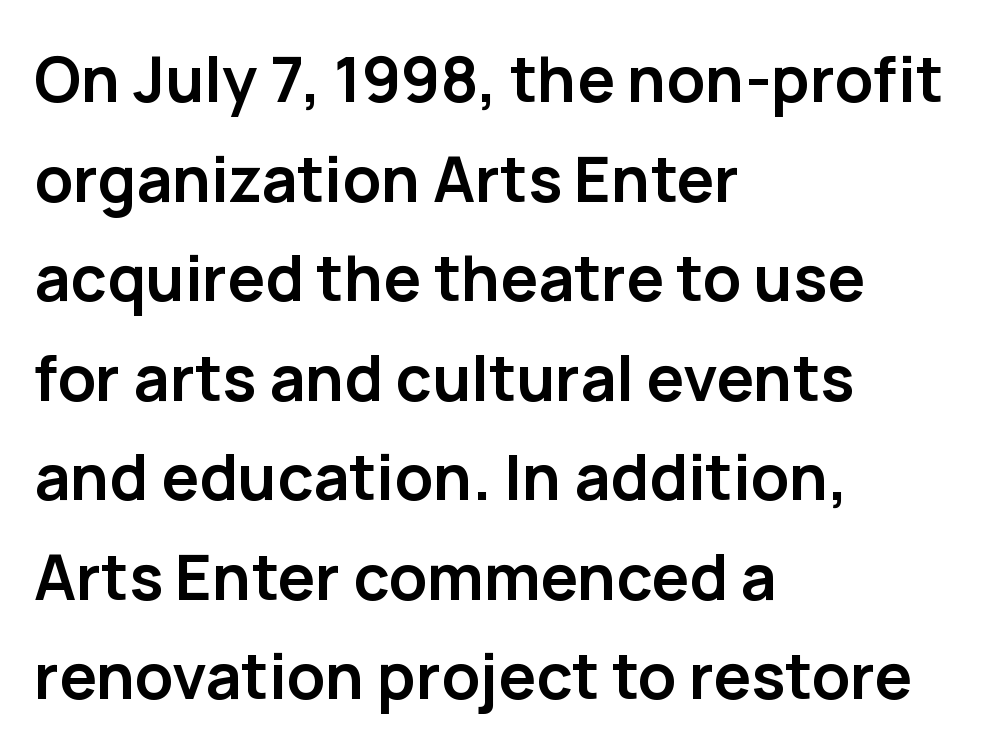
The image shows 63 px semibold sans-serif type, upright; set left-aligned, normal line spacing (1.58x), normal letter spacing, not underlined; low stroke contrast and a medium x-height.
